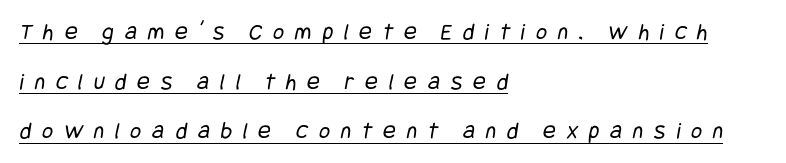
Compared with typical paragraphs, the rows here are farther apart. The face used here is rendered with a markedly widened letterfit. No letter is thick-stroked: the sample isn't bold. The paragraph shown leans on its left margin.
